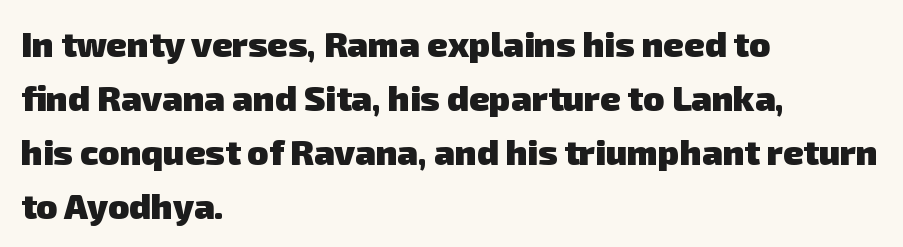
{"serif": "no", "bold": "yes", "weight": "heavy", "width": "normal", "stroke_contrast": "low", "x_height": "medium", "monospaced": "no", "underline": "no", "align": "left", "line_spacing": "normal", "line_spacing_ratio": 1.54, "letter_spacing": "normal", "letter_spacing_em": 0.0, "glyph_px": 35}
